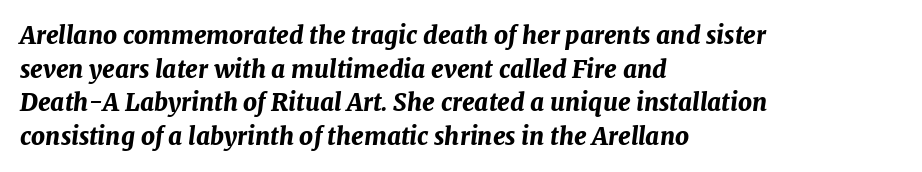
{"italic": "yes", "lean": "right", "slant_degrees": 7, "bold": "yes", "underline": "no", "align": "left", "line_spacing": "normal", "line_spacing_ratio": 1.4, "letter_spacing": "normal", "letter_spacing_em": 0.0, "glyph_px": 24}
